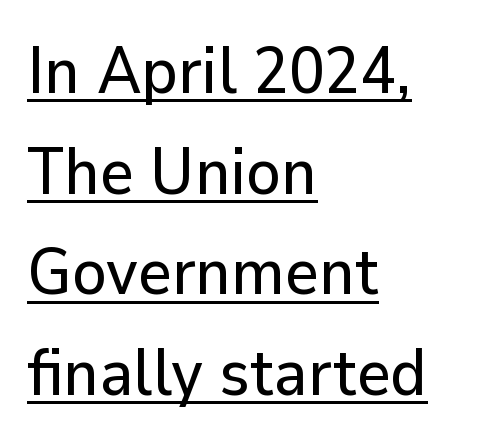
{"serif": "no", "italic": "no", "width": "normal", "stroke_contrast": "low", "x_height": "medium", "monospaced": "no", "underline": "yes", "align": "left", "line_spacing": "normal", "line_spacing_ratio": 1.55, "letter_spacing": "normal", "letter_spacing_em": 0.0, "glyph_px": 65}
